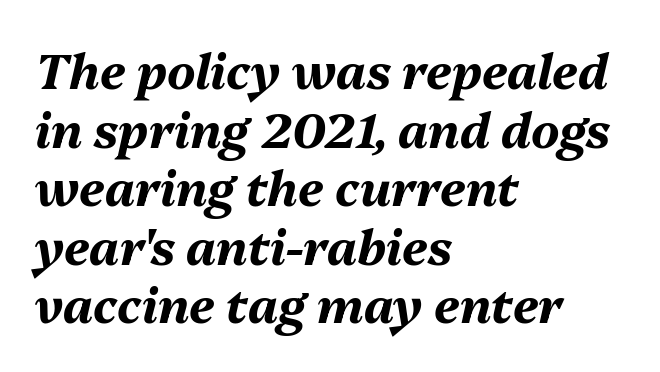
{"italic": "yes", "lean": "right", "slant_degrees": 13, "bold": "yes", "weight": "bold", "width": "normal", "stroke_contrast": "medium", "x_height": "medium", "monospaced": "no", "underline": "no", "align": "left", "line_spacing_ratio": 1.22, "letter_spacing": "normal", "letter_spacing_em": 0.0, "glyph_px": 48}
